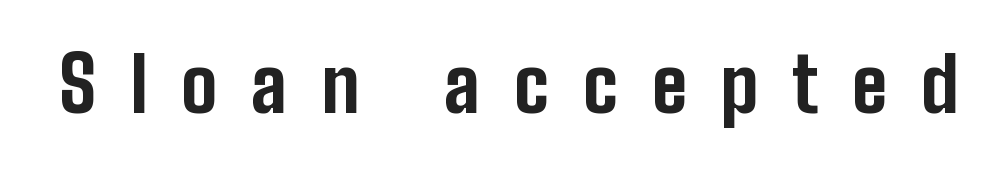
The image shows 75 px bold, condensed sans-serif type, upright; set unusually wide letter spacing (+0.45 em), not underlined; low stroke contrast and a medium x-height.
